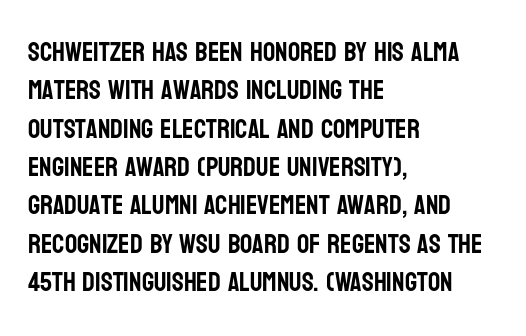
{"italic": "no", "underline": "no", "align": "left", "line_spacing": "normal", "line_spacing_ratio": 1.42, "letter_spacing": "normal", "letter_spacing_em": 0.0, "glyph_px": 27}
